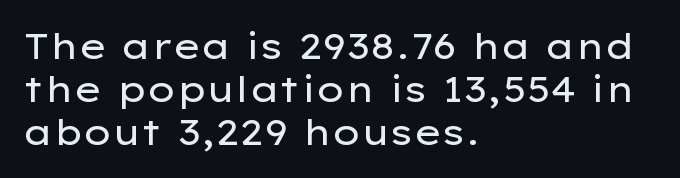
Q: Is the text bold? A: No.
Q: Is the text italic (slanted)? A: No, it is upright.
Q: Is the typeface a serif or a sans-serif typeface? A: Sans-serif.
Q: Is the text underlined? A: No.
Q: How is the paragraph aligned? A: Left-aligned.
Q: Is the spacing between letters normal or unusually wide? A: Normal.
Q: Width (condensed, normal, or wide)? A: Wide.
Q: Stroke contrast? A: Low.
Q: x-height? A: Medium.
Q: Monospaced? A: No.
